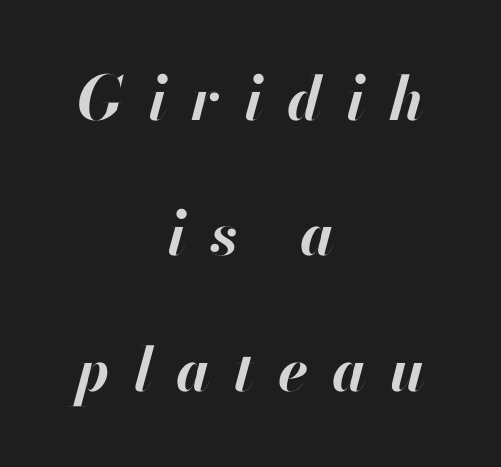
Q: Is the text bold? A: Yes.
Q: Is the text italic (slanted)? A: Yes, it leans right by about 13 degrees.
Q: Is the text underlined? A: No.
Q: How is the paragraph aligned? A: Centered.
Q: Is the spacing between letters normal or unusually wide? A: Unusually wide.
Q: Is the spacing between lines tight, normal or loose? A: Loose.
Q: Width (condensed, normal, or wide)? A: Normal.
Q: Stroke contrast? A: High.
Q: x-height? A: Small.
Q: Monospaced? A: No.
